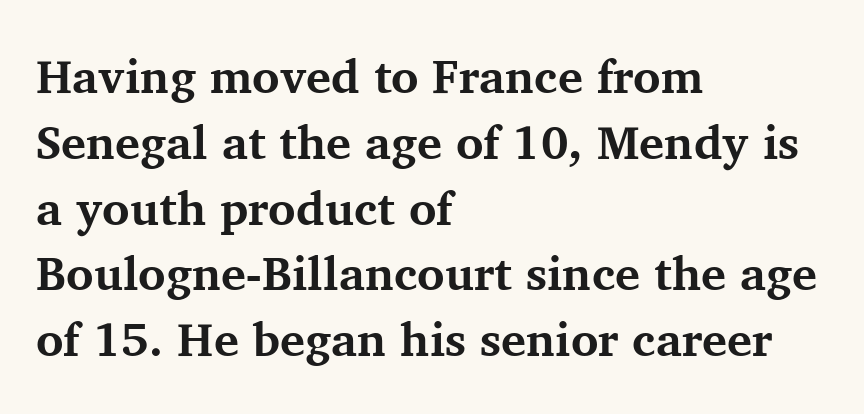
Q: Is the text bold? A: Yes.
Q: Is the text italic (slanted)? A: No, it is upright.
Q: Is the typeface a serif or a sans-serif typeface? A: Serif.
Q: Is the text underlined? A: No.
Q: How is the paragraph aligned? A: Left-aligned.
Q: Is the spacing between letters normal or unusually wide? A: Normal.
Q: Is the spacing between lines tight, normal or loose? A: Normal.
Q: Width (condensed, normal, or wide)? A: Normal.
Q: Stroke contrast? A: Medium.
Q: x-height? A: Medium.
Q: Monospaced? A: No.
